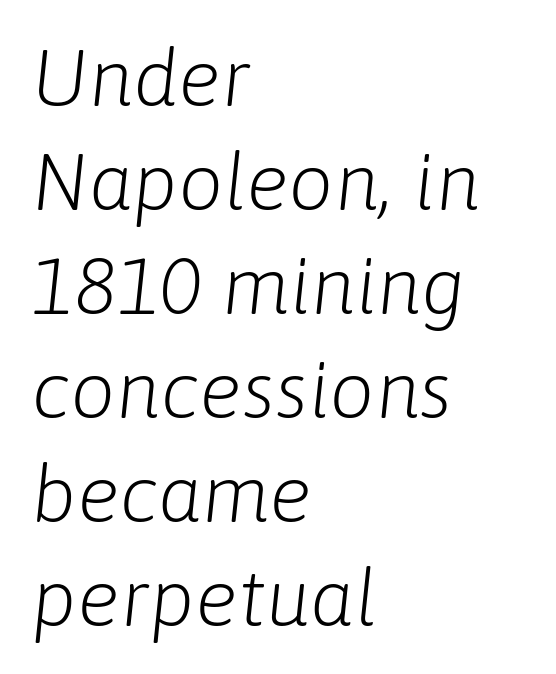
The letters advance in unequal steps, a hallmark of proportional type. Beneath every word, the page is bare. These lines keep a tight, regular rhythm from letter to letter. The vertical gap from one line to the next is medium. Vertical stems look standard width or narrower in stroke.
